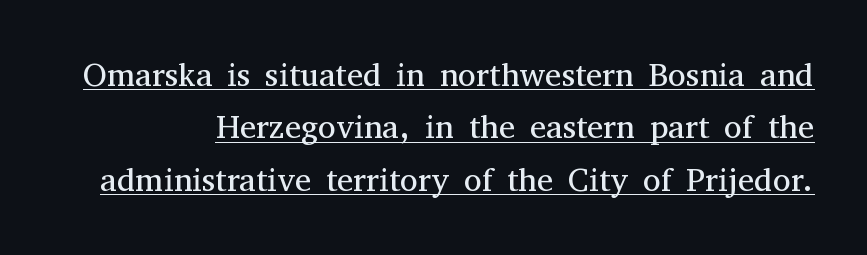
Q: Is the text bold? A: No.
Q: Is the text italic (slanted)? A: No, it is upright.
Q: Is the typeface a serif or a sans-serif typeface? A: Serif.
Q: Is the text underlined? A: Yes.
Q: Is the spacing between letters normal or unusually wide? A: Normal.
Q: Is the spacing between lines tight, normal or loose? A: Normal.
Q: Width (condensed, normal, or wide)? A: Normal.
Q: Stroke contrast? A: Medium.
Q: x-height? A: Medium.
Q: Monospaced? A: No.
